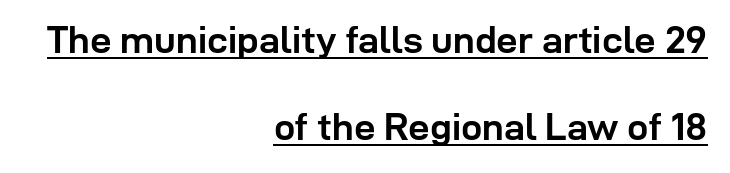
Q: Is the text bold? A: Yes.
Q: Is the text italic (slanted)? A: No, it is upright.
Q: Is the typeface a serif or a sans-serif typeface? A: Sans-serif.
Q: Is the text underlined? A: Yes.
Q: How is the paragraph aligned? A: Right-aligned.
Q: Is the spacing between letters normal or unusually wide? A: Normal.
Q: Is the spacing between lines tight, normal or loose? A: Loose.
Q: Width (condensed, normal, or wide)? A: Normal.
Q: Stroke contrast? A: Low.
Q: x-height? A: Medium.
Q: Monospaced? A: No.
